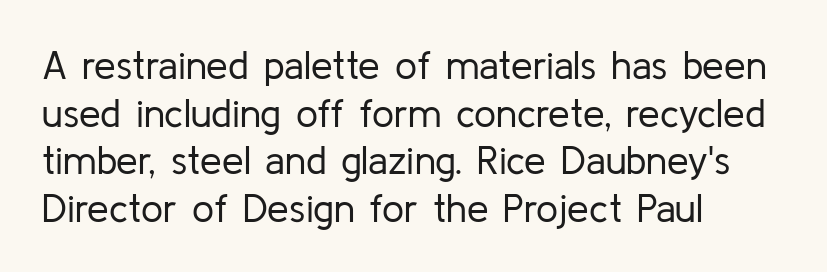
Which margin do the lines hug? The left one — the right edge is uneven. Characters remain perfectly vertical along every line. In terms of letterspacing, this is plain default setting. Think standard paragraph weight, or any step lighter than that. Type without underlining.
